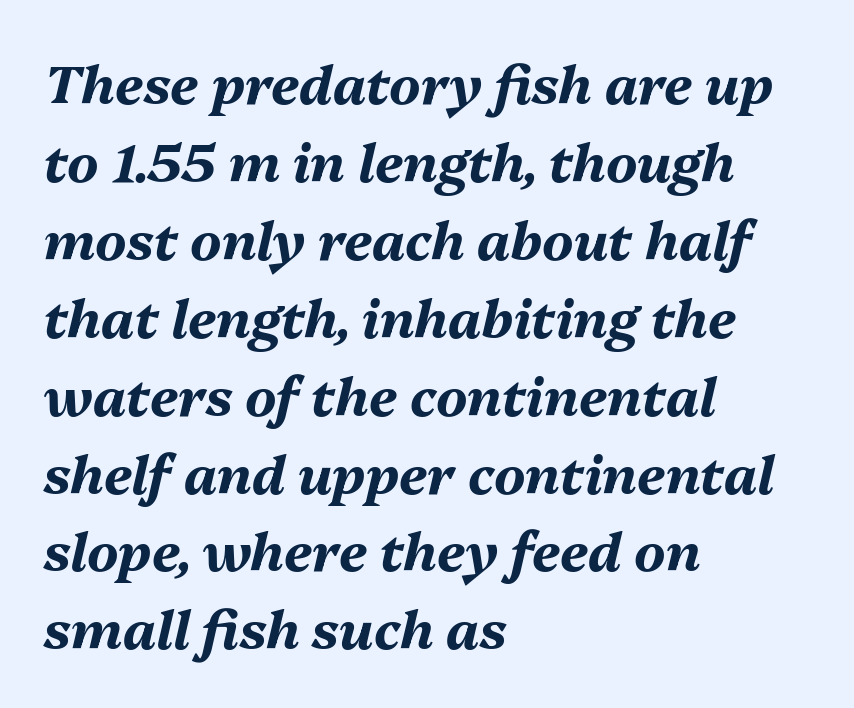
Q: Is the text bold? A: Yes.
Q: Is the text italic (slanted)? A: Yes, it leans right by about 13 degrees.
Q: Is the text underlined? A: No.
Q: How is the paragraph aligned? A: Left-aligned.
Q: Is the spacing between letters normal or unusually wide? A: Normal.
Q: Is the spacing between lines tight, normal or loose? A: Normal.
Q: Width (condensed, normal, or wide)? A: Normal.
Q: Stroke contrast? A: Medium.
Q: x-height? A: Medium.
Q: Monospaced? A: No.
